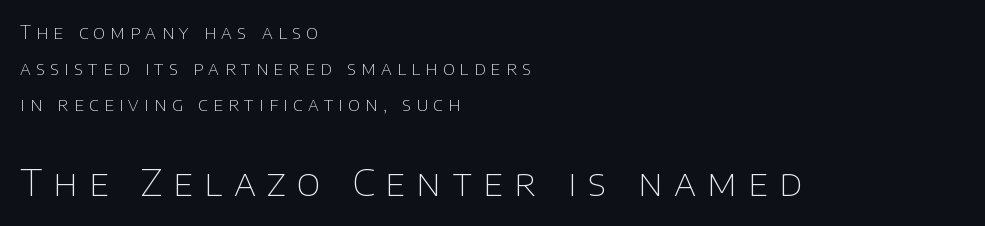
The image shows 37 px thin sans-serif type, upright; set left-aligned, loose line spacing (1.99x), unusually wide letter spacing (+0.3 em), not underlined; the second (bottom) block is 2.06x larger; low stroke contrast and a large x-height.
